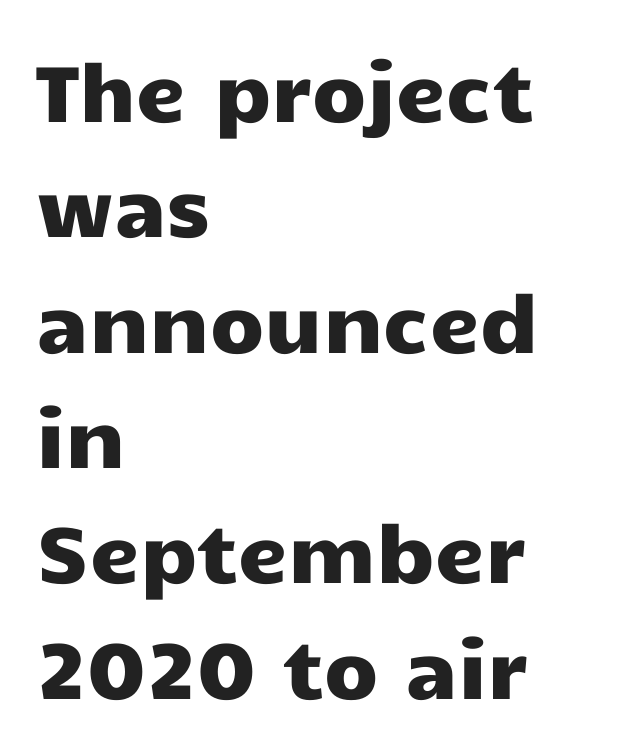
The letters carry no serifs — their stems end cleanly without finishing strokes. The type is set solid horizontally, with unmodified tracking. The words here are not underlined. The type sits square on the baseline with zero lean.
